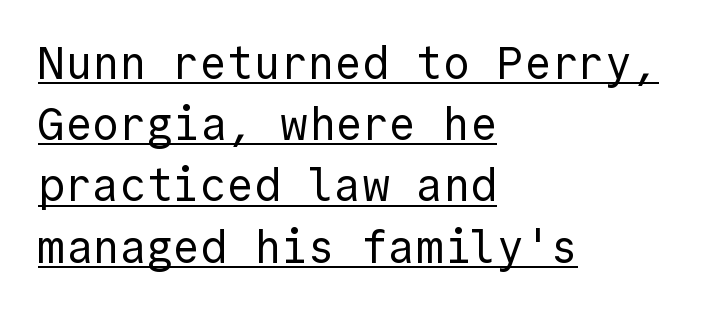
Q: Is the text bold? A: No.
Q: Is the text italic (slanted)? A: No, it is upright.
Q: Is the typeface a serif or a sans-serif typeface? A: Sans-serif.
Q: Is the text underlined? A: Yes.
Q: How is the paragraph aligned? A: Left-aligned.
Q: Is the spacing between letters normal or unusually wide? A: Normal.
Q: Is the spacing between lines tight, normal or loose? A: Normal.
Q: Width (condensed, normal, or wide)? A: Normal.
Q: x-height? A: Medium.
Q: Monospaced? A: Yes.
